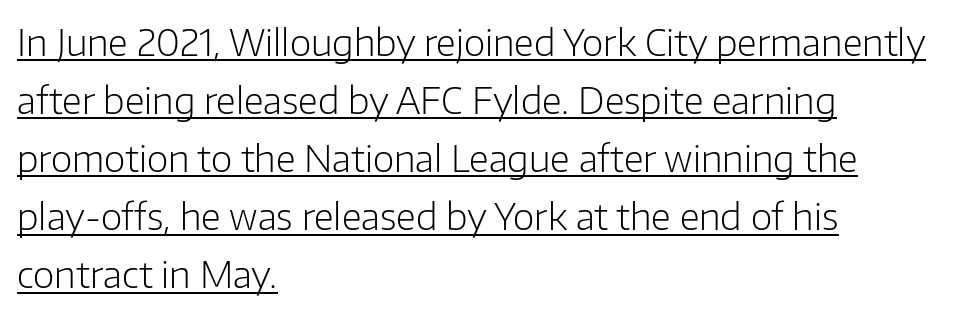
Q: Is the text bold? A: No.
Q: Is the text italic (slanted)? A: No, it is upright.
Q: Is the typeface a serif or a sans-serif typeface? A: Sans-serif.
Q: Is the text underlined? A: Yes.
Q: How is the paragraph aligned? A: Left-aligned.
Q: Is the spacing between letters normal or unusually wide? A: Normal.
Q: Is the spacing between lines tight, normal or loose? A: Normal.
Q: Width (condensed, normal, or wide)? A: Normal.
Q: Stroke contrast? A: Low.
Q: x-height? A: Medium.
Q: Monospaced? A: No.
